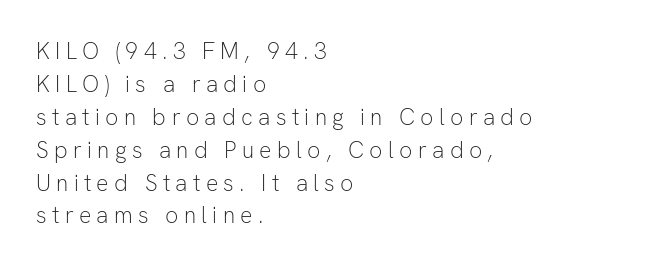
{"italic": "no", "bold": "no", "underline": "no", "align": "left", "line_spacing": "normal", "line_spacing_ratio": 1.43, "letter_spacing": "wide", "letter_spacing_em": 0.23, "glyph_px": 23}
